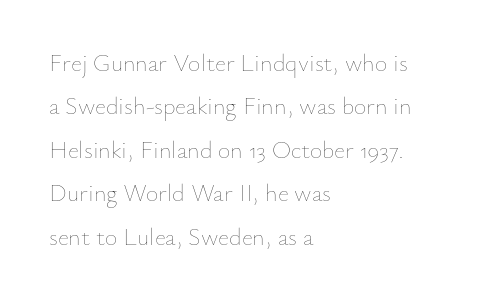
Compared with a typical body face, this is equally light or lighter still. Clear beneath every line of the passage. Each line starts at the same left margin while the right side varies. Characters follow at the spacing the type designer built in. The axis of the letterforms is exactly vertical.
